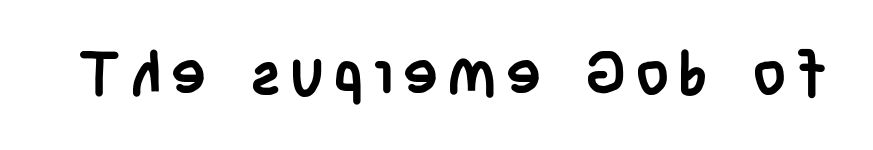
{"serif": "no", "italic": "no", "bold": "yes", "weight": "semibold", "width": "condensed", "stroke_contrast": "low", "x_height": "large", "monospaced": "no", "underline": "no", "glyph_px": 60}
